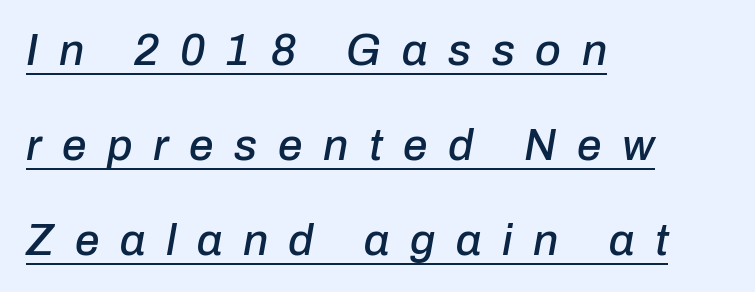
Q: Is the text italic (slanted)? A: Yes, it leans right by about 10 degrees.
Q: Is the text underlined? A: Yes.
Q: How is the paragraph aligned? A: Left-aligned.
Q: Is the spacing between letters normal or unusually wide? A: Unusually wide.
Q: Is the spacing between lines tight, normal or loose? A: Loose.
Q: Width (condensed, normal, or wide)? A: Normal.
Q: Stroke contrast? A: Low.
Q: x-height? A: Medium.
Q: Monospaced? A: No.
